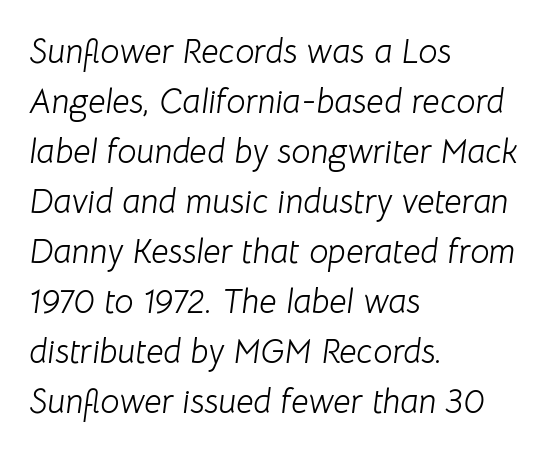
Q: Is the text bold? A: No.
Q: Is the text italic (slanted)? A: Yes, it leans right by about 8 degrees.
Q: Is the text underlined? A: No.
Q: How is the paragraph aligned? A: Left-aligned.
Q: Is the spacing between letters normal or unusually wide? A: Normal.
Q: Is the spacing between lines tight, normal or loose? A: Normal.
Q: Width (condensed, normal, or wide)? A: Normal.
Q: Stroke contrast? A: Low.
Q: x-height? A: Medium.
Q: Monospaced? A: No.
